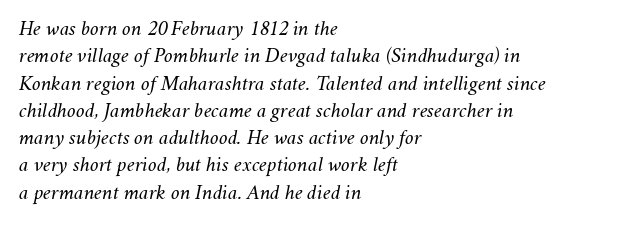
{"italic": "yes", "lean": "right", "slant_degrees": 11, "bold": "no", "underline": "no", "align": "left", "line_spacing_ratio": 1.24, "letter_spacing": "normal", "letter_spacing_em": 0.0, "glyph_px": 22}
